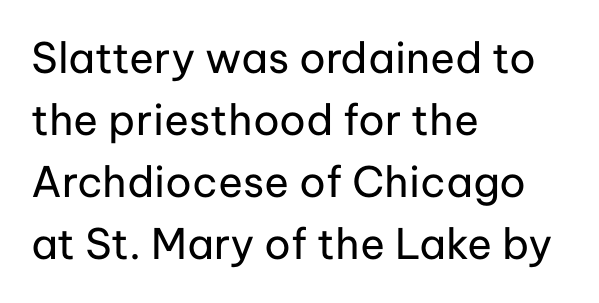
Q: Is the text bold? A: No.
Q: Is the text italic (slanted)? A: No, it is upright.
Q: Is the typeface a serif or a sans-serif typeface? A: Sans-serif.
Q: Is the text underlined? A: No.
Q: How is the paragraph aligned? A: Left-aligned.
Q: Is the spacing between letters normal or unusually wide? A: Normal.
Q: Is the spacing between lines tight, normal or loose? A: Normal.
Q: Width (condensed, normal, or wide)? A: Normal.
Q: Stroke contrast? A: Low.
Q: x-height? A: Medium.
Q: Monospaced? A: No.
